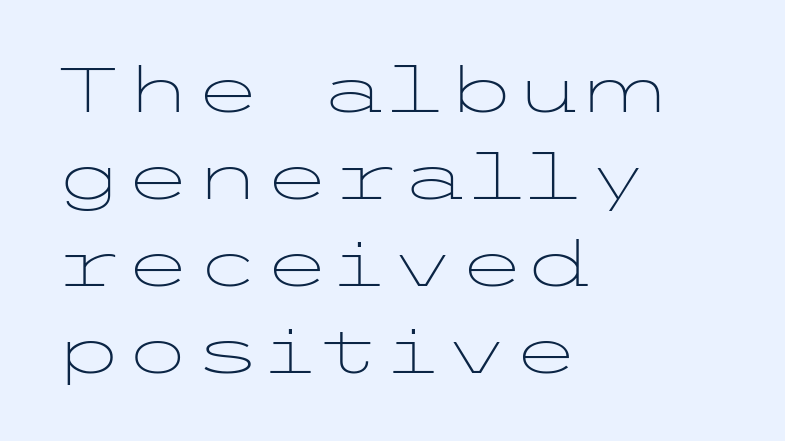
The image shows 63 px light, wide sans-serif type, upright; set left-aligned, normal line spacing (1.38x), normal letter spacing, not underlined; low stroke contrast and a medium x-height.
